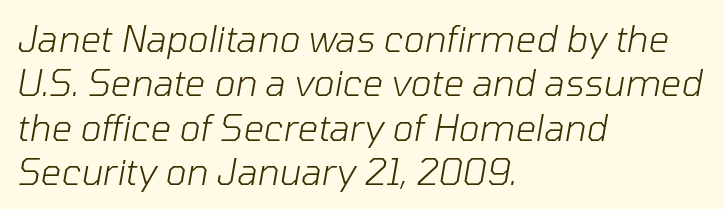
The image shows 36 px light type, italic (leaning right); set left-aligned, line spacing 1.23x, normal letter spacing, not underlined; low stroke contrast and a medium x-height.
